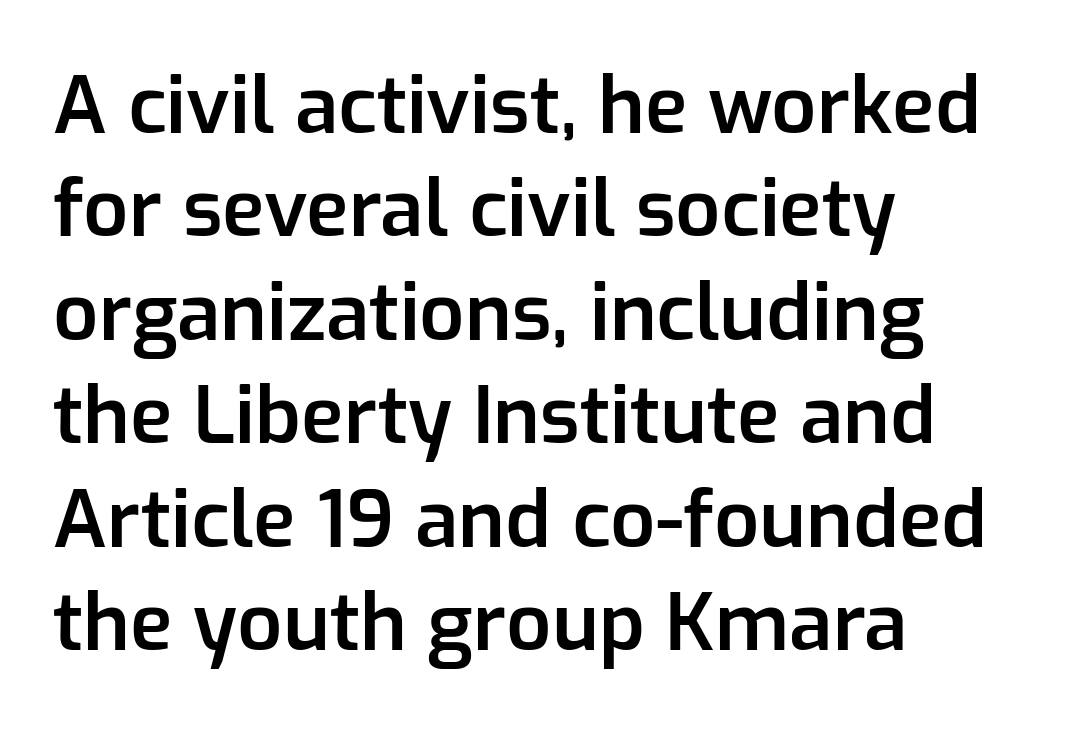
Q: Is the text bold? A: Semi-bold.
Q: Is the text italic (slanted)? A: No, it is upright.
Q: Is the typeface a serif or a sans-serif typeface? A: Sans-serif.
Q: Is the text underlined? A: No.
Q: How is the paragraph aligned? A: Left-aligned.
Q: Is the spacing between letters normal or unusually wide? A: Normal.
Q: Is the spacing between lines tight, normal or loose? A: Normal.
Q: Width (condensed, normal, or wide)? A: Normal.
Q: Stroke contrast? A: Low.
Q: x-height? A: Medium.
Q: Monospaced? A: No.
